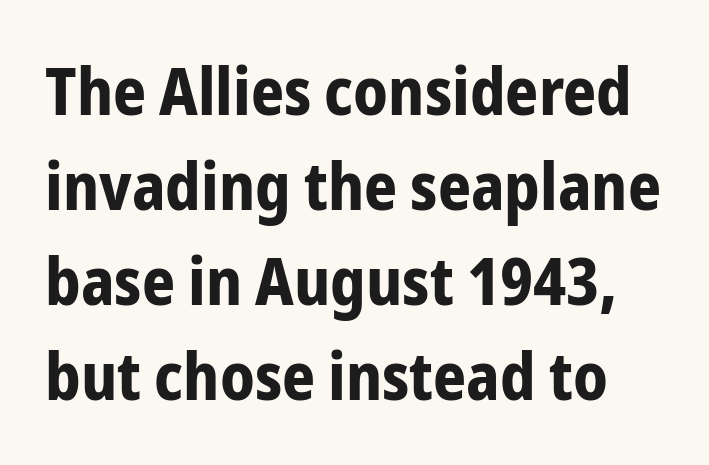
{"serif": "no", "italic": "no", "bold": "yes", "weight": "bold", "width": "condensed", "stroke_contrast": "low", "x_height": "medium", "monospaced": "no", "underline": "no", "line_spacing": "normal", "line_spacing_ratio": 1.46, "letter_spacing": "normal", "letter_spacing_em": 0.0, "glyph_px": 65}
